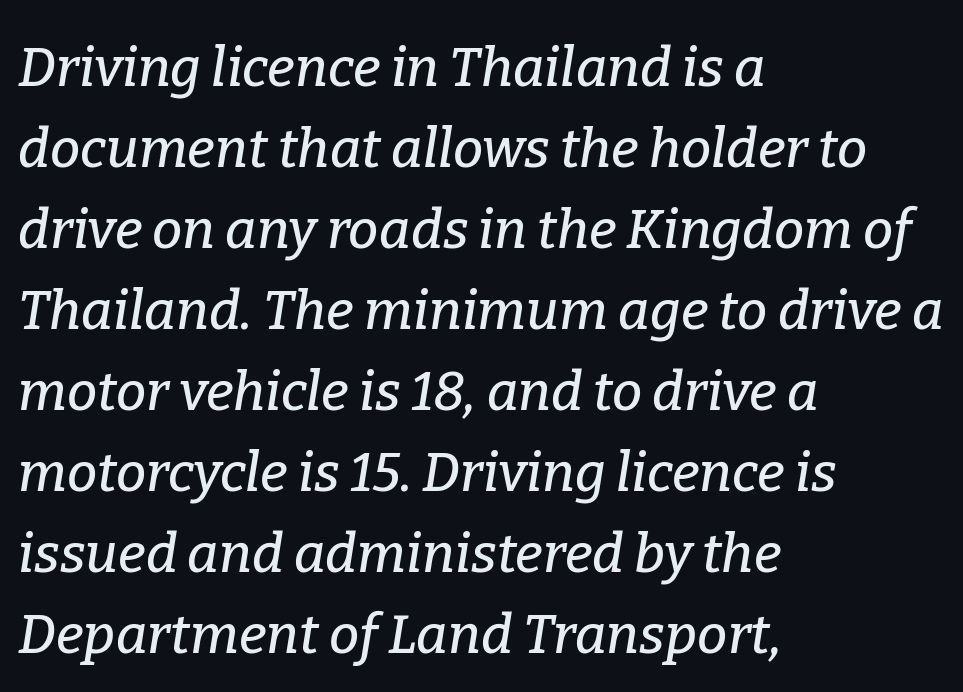
Q: Is the text italic (slanted)? A: Yes, it leans right by about 9 degrees.
Q: Is the typeface a serif or a sans-serif typeface? A: Serif.
Q: Is the text underlined? A: No.
Q: How is the paragraph aligned? A: Left-aligned.
Q: Is the spacing between letters normal or unusually wide? A: Normal.
Q: Is the spacing between lines tight, normal or loose? A: Normal.
Q: Width (condensed, normal, or wide)? A: Normal.
Q: Stroke contrast? A: Low.
Q: x-height? A: Medium.
Q: Monospaced? A: No.
